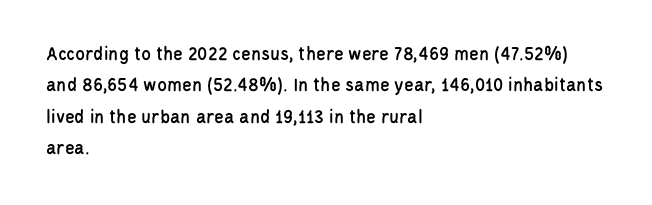
The image shows 20 px text type, upright; set left-aligned, normal line spacing (1.57x), normal letter spacing, not underlined.
